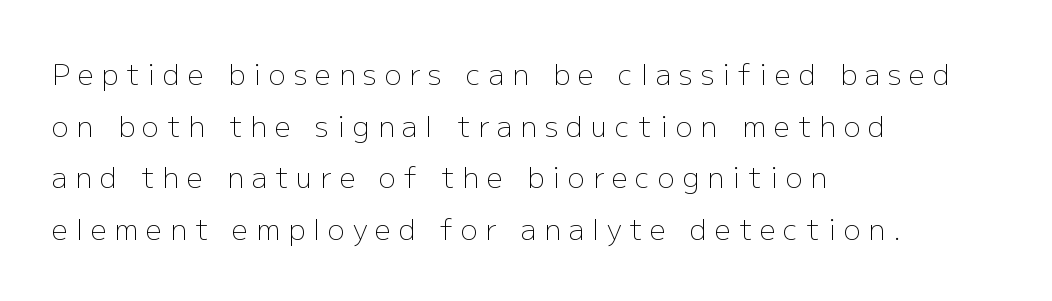
Q: Is the text bold? A: No.
Q: Is the text italic (slanted)? A: No, it is upright.
Q: Is the typeface a serif or a sans-serif typeface? A: Sans-serif.
Q: Is the text underlined? A: No.
Q: How is the paragraph aligned? A: Left-aligned.
Q: Is the spacing between letters normal or unusually wide? A: Unusually wide.
Q: Width (condensed, normal, or wide)? A: Normal.
Q: Stroke contrast? A: Low.
Q: x-height? A: Medium.
Q: Monospaced? A: No.
